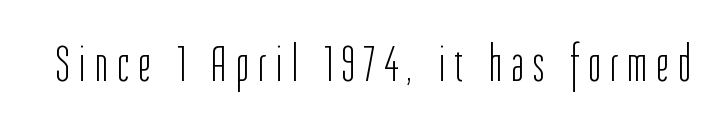
The image shows 52 px light, condensed sans-serif type, upright; set not underlined; low stroke contrast and a medium x-height.
